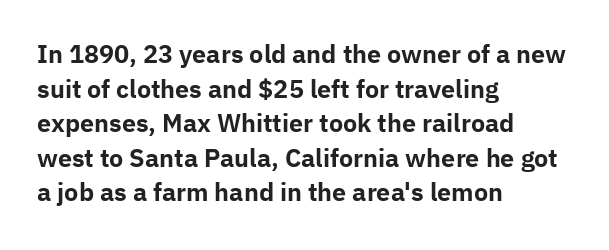
The image shows 24 px bold type, upright; set left-aligned, normal line spacing (1.44x), normal letter spacing, not underlined.
